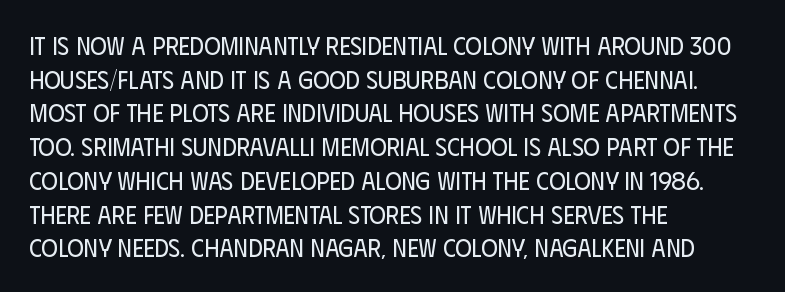
Q: Is the text bold? A: No.
Q: Is the text italic (slanted)? A: No, it is upright.
Q: Is the text underlined? A: No.
Q: How is the paragraph aligned? A: Left-aligned.
Q: Is the spacing between letters normal or unusually wide? A: Normal.
Q: Is the spacing between lines tight, normal or loose? A: Normal.
